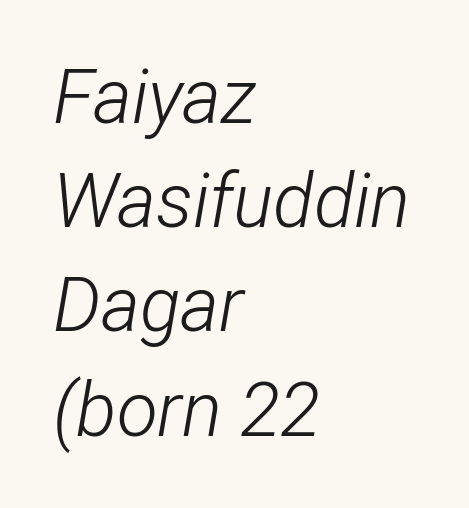
The image shows 75 px light, condensed type, italic (leaning right); set left-aligned, normal line spacing (1.39x), normal letter spacing, not underlined; low stroke contrast and a medium x-height.
